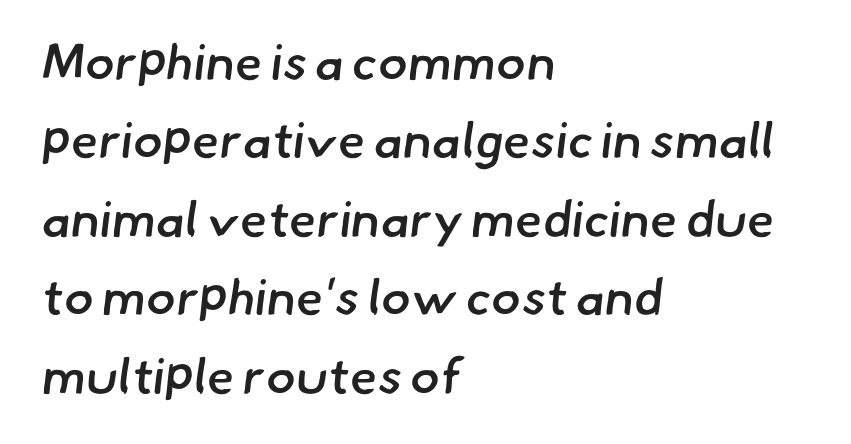
Q: Is the text bold? A: Semi-bold.
Q: Is the typeface a serif or a sans-serif typeface? A: Sans-serif.
Q: Is the text underlined? A: No.
Q: How is the paragraph aligned? A: Left-aligned.
Q: Is the spacing between letters normal or unusually wide? A: Normal.
Q: Is the spacing between lines tight, normal or loose? A: Normal.
Q: Width (condensed, normal, or wide)? A: Normal.
Q: Stroke contrast? A: Low.
Q: x-height? A: Small.
Q: Monospaced? A: No.
